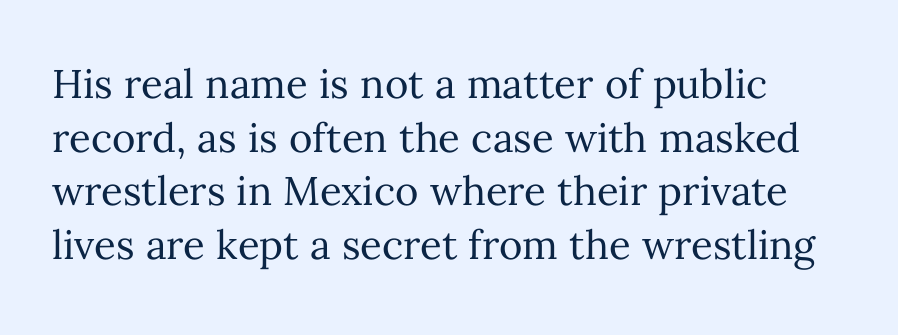
Q: Is the text bold? A: No.
Q: Is the text italic (slanted)? A: No, it is upright.
Q: Is the text underlined? A: No.
Q: Is the spacing between letters normal or unusually wide? A: Normal.
Q: Is the spacing between lines tight, normal or loose? A: Normal.
Q: Width (condensed, normal, or wide)? A: Normal.
Q: Stroke contrast? A: Medium.
Q: x-height? A: Medium.
Q: Monospaced? A: No.
